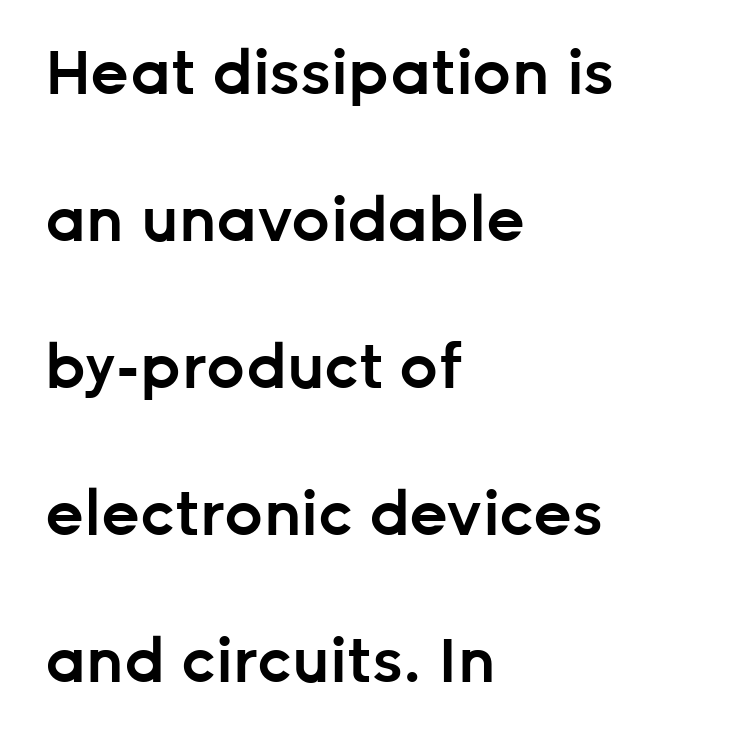
What weight is shown? A semibold, between regular and bold. Widely set lines give the paragraph a tall, airy silhouette. Quick note: not italic, upright. In terms of letterspacing, this is plain default setting. Layout note: lines flush left. The face used here is proportionally spaced, like ordinary book or web type.
